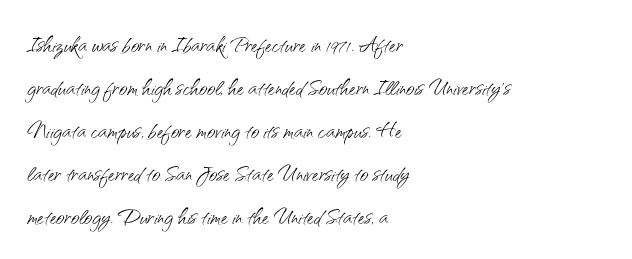
Q: Is the text bold? A: No.
Q: Is the text italic (slanted)? A: Yes.
Q: Is the typeface a serif or a sans-serif typeface? A: Sans-serif.
Q: Is the text underlined? A: No.
Q: How is the paragraph aligned? A: Left-aligned.
Q: Is the spacing between letters normal or unusually wide? A: Normal.
Q: Is the spacing between lines tight, normal or loose? A: Normal.
Q: Width (condensed, normal, or wide)? A: Normal.
Q: Stroke contrast? A: Medium.
Q: x-height? A: Small.
Q: Monospaced? A: No.
